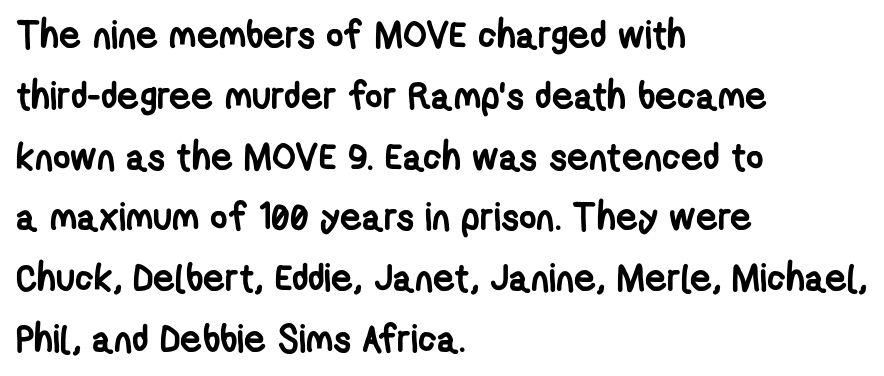
The image shows 38 px semibold, condensed sans-serif type; set left-aligned, normal line spacing (1.6x), normal letter spacing, not underlined; low stroke contrast and a medium x-height.
